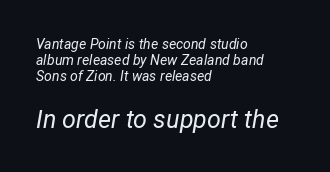
{"italic": "yes", "lean": "right", "slant_degrees": 12, "bold": "no", "underline": "no", "align": "left", "line_spacing": "tight", "line_spacing_ratio": 1.15, "letter_spacing": "normal", "letter_spacing_em": 0.0, "larger_block": "second", "size_ratio": 1.79, "glyph_px": 25}
